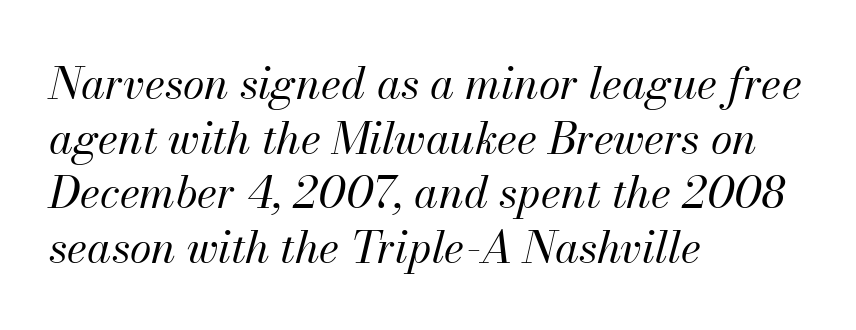
Rendered with sloped, italic letterforms. The rendering uses natural spacing where letterforms have individual widths. Counters stay open thanks to moderate or lighter strokes. Layout note: lines flush left.
